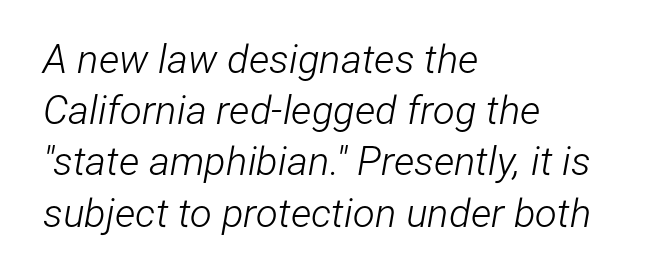
Rule under the text: the space is simply empty. Compared with a centered layout, this one pins lines to the left instead. The face used here is rendered with its standard letterfit. Note the varied advance widths — an 'i' is clearly narrower than an 'm'. There's an unmistakable incline to the writing here.
